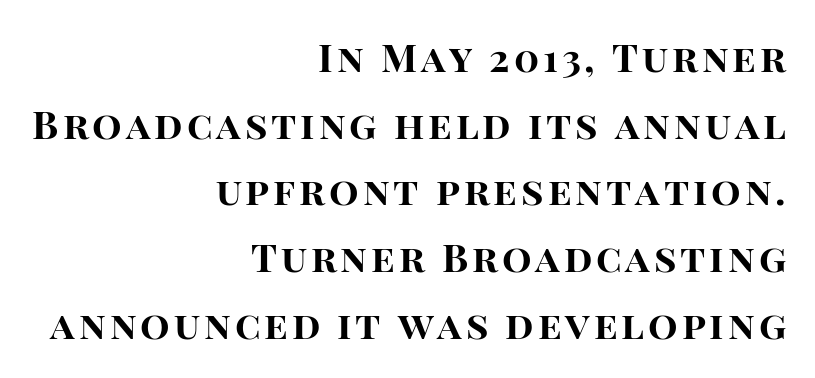
The image shows 39 px bold sans-serif type, upright; set right-aligned, line spacing 1.71x, not underlined; high stroke contrast and a large x-height.
